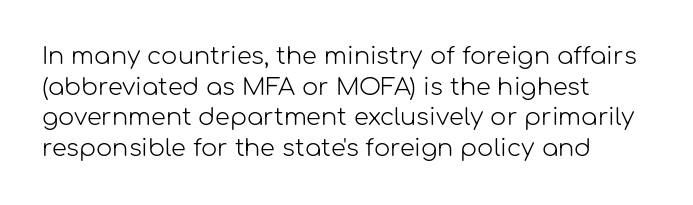
Is the type heavy? It reads as light-to-regular instead. Leftover space on each line is placed entirely after the last word. Characters follow at the spacing the type designer built in. The passage shown stacks its lines at a standard gap.
